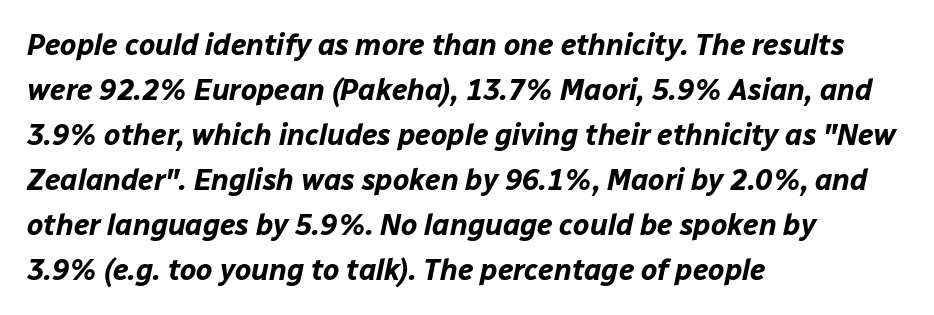
Q: Is the text bold? A: Yes.
Q: Is the text italic (slanted)? A: Yes, it leans right by about 12 degrees.
Q: Is the text underlined? A: No.
Q: How is the paragraph aligned? A: Left-aligned.
Q: Is the spacing between letters normal or unusually wide? A: Normal.
Q: Is the spacing between lines tight, normal or loose? A: Normal.
Q: Width (condensed, normal, or wide)? A: Normal.
Q: Stroke contrast? A: Low.
Q: x-height? A: Medium.
Q: Monospaced? A: No.
